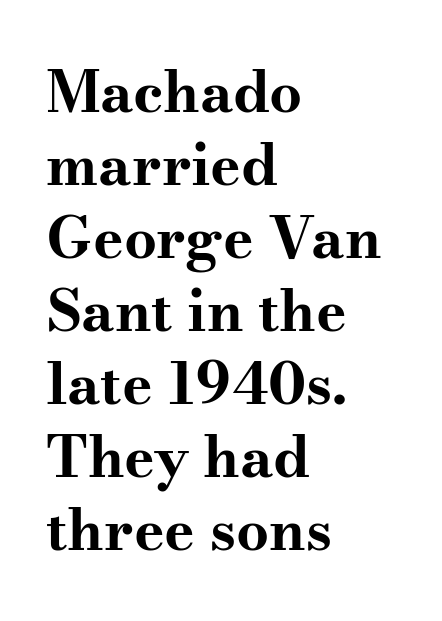
Students, observe: this is what conventionally led text looks like. Teacher's note: observe the even left margin — that is flush-left alignment. Is there any slant? The stems are plumb. A dark, heavy texture on the line: the type is bold. The line texture is even and compact thanks to regular tracking. This rendering employs a face with finishing strokes, i.e., a serif.
